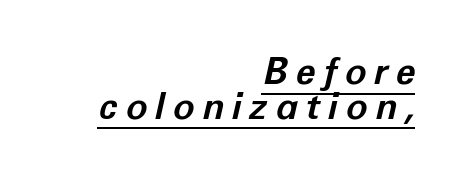
Q: Is the text bold? A: Yes.
Q: Is the text italic (slanted)? A: Yes, it leans right by about 12 degrees.
Q: Is the text underlined? A: Yes.
Q: How is the paragraph aligned? A: Right-aligned.
Q: Is the spacing between letters normal or unusually wide? A: Unusually wide.
Q: Is the spacing between lines tight, normal or loose? A: Tight.
Q: Width (condensed, normal, or wide)? A: Normal.
Q: Stroke contrast? A: Low.
Q: x-height? A: Medium.
Q: Monospaced? A: No.
